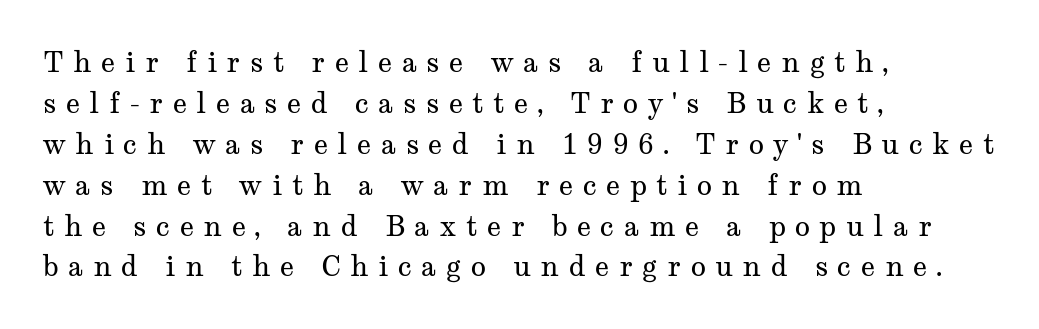
{"serif": "yes", "italic": "no", "bold": "no", "weight": "regular", "width": "wide", "stroke_contrast": "medium", "x_height": "medium", "monospaced": "no", "underline": "no", "align": "left", "line_spacing": "normal", "line_spacing_ratio": 1.46, "letter_spacing": "wide", "letter_spacing_em": 0.34, "glyph_px": 28}
